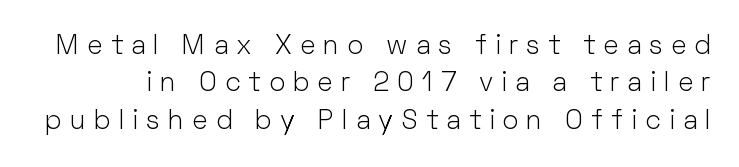
{"italic": "no", "bold": "no", "underline": "no", "line_spacing": "normal", "line_spacing_ratio": 1.38, "letter_spacing": "wide", "letter_spacing_em": 0.3, "glyph_px": 27}
